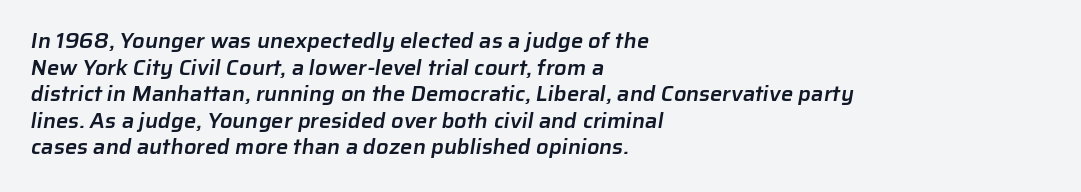
{"bold": "semi", "underline": "no", "align": "left", "line_spacing_ratio": 1.21, "letter_spacing": "normal", "letter_spacing_em": 0.0, "glyph_px": 22}
